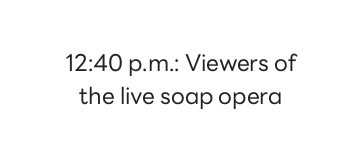
The image shows 23 px text type, upright; set normal line spacing (1.42x), normal letter spacing, not underlined.
